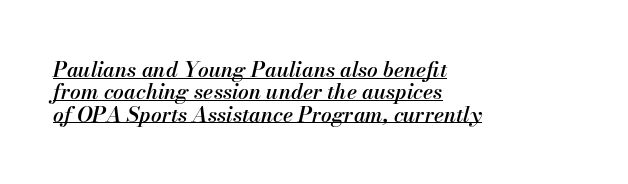
The image shows 21 px text type, italic (leaning right); set left-aligned, tight line spacing (1.06x), normal letter spacing, underlined.
